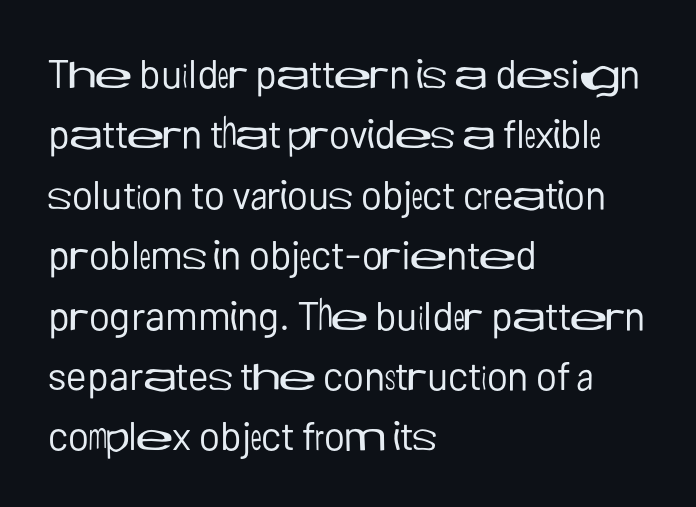
The image shows 40 px regular-weight sans-serif type, upright; set left-aligned, normal line spacing (1.51x), normal letter spacing, not underlined; low stroke contrast and a medium x-height.
